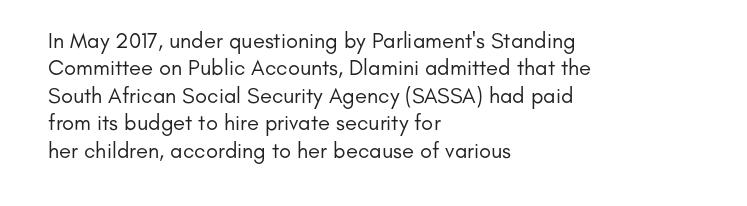
Q: Is the text bold? A: No.
Q: Is the text italic (slanted)? A: No, it is upright.
Q: Is the text underlined? A: No.
Q: How is the paragraph aligned? A: Left-aligned.
Q: Is the spacing between letters normal or unusually wide? A: Normal.
Q: Is the spacing between lines tight, normal or loose? A: Normal.
